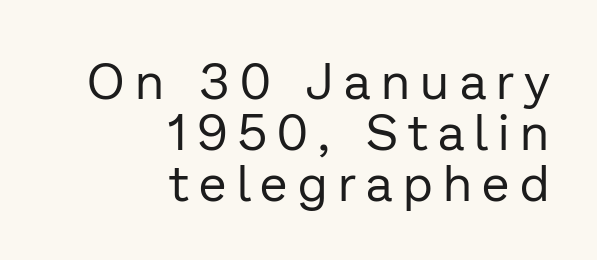
Q: Is the text bold? A: No.
Q: Is the text italic (slanted)? A: No, it is upright.
Q: Is the typeface a serif or a sans-serif typeface? A: Sans-serif.
Q: Is the text underlined? A: No.
Q: How is the paragraph aligned? A: Right-aligned.
Q: Is the spacing between letters normal or unusually wide? A: Unusually wide.
Q: Is the spacing between lines tight, normal or loose? A: Tight.
Q: Width (condensed, normal, or wide)? A: Normal.
Q: Stroke contrast? A: Low.
Q: x-height? A: Medium.
Q: Monospaced? A: No.
